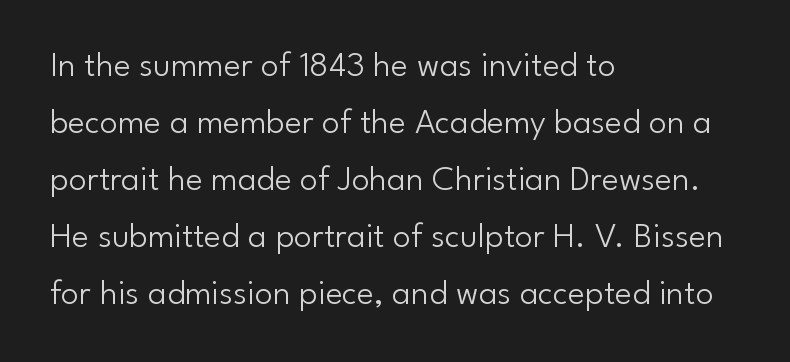
{"serif": "no", "italic": "no", "bold": "no", "weight": "light", "width": "normal", "stroke_contrast": "low", "x_height": "small", "monospaced": "no", "underline": "no", "align": "left", "line_spacing": "normal", "line_spacing_ratio": 1.58, "letter_spacing": "normal", "letter_spacing_em": 0.0, "glyph_px": 36}
